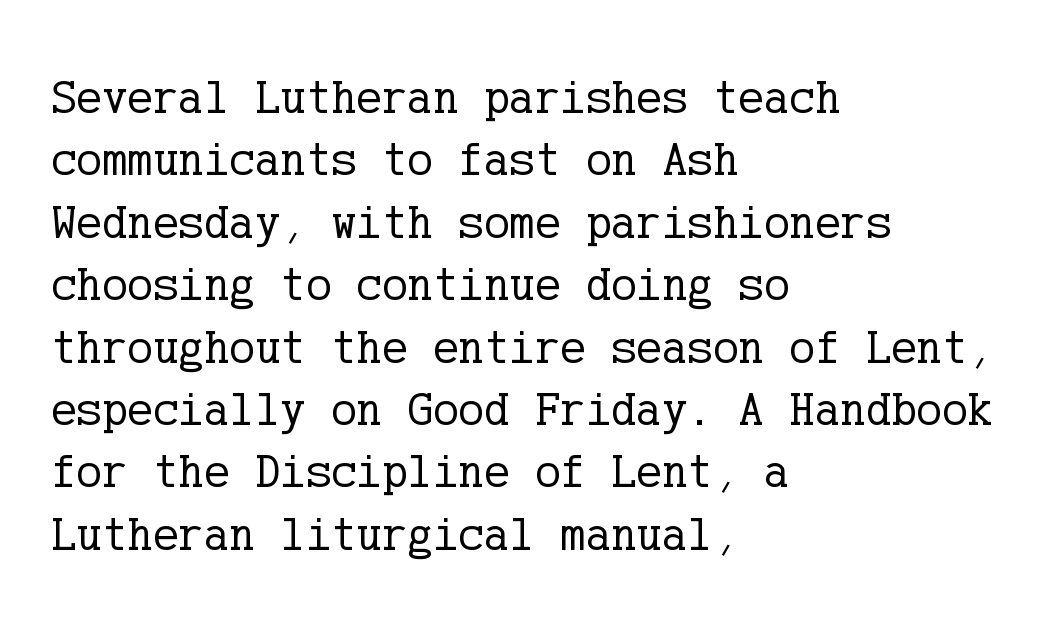
Q: Is the text bold? A: No.
Q: Is the text italic (slanted)? A: No, it is upright.
Q: Is the typeface a serif or a sans-serif typeface? A: Serif.
Q: Is the text underlined? A: No.
Q: How is the paragraph aligned? A: Left-aligned.
Q: Is the spacing between letters normal or unusually wide? A: Normal.
Q: Is the spacing between lines tight, normal or loose? A: Normal.
Q: Width (condensed, normal, or wide)? A: Normal.
Q: Stroke contrast? A: Low.
Q: x-height? A: Medium.
